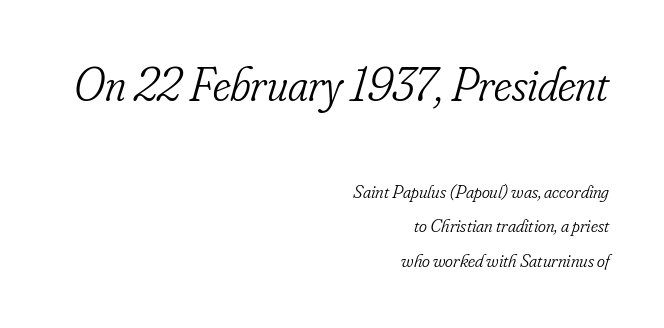
Is the stroke heavy? The answer is a plain regular-or-lighter. This rendering features lettering with no underline. Quick note: italic. The rendering uses natural spacing where letterforms have individual widths.
